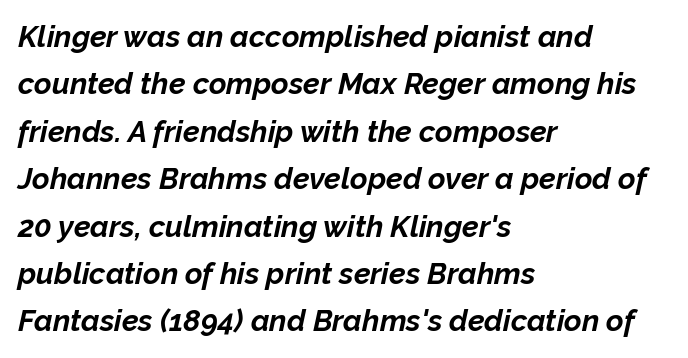
The glyphs have the mass of a bold cut. The type is set solid horizontally, with unmodified tracking. Spacing verdict: proportional, widths tailored to each character. Each new line begins a customary step beneath the previous one. Nobody drew a line under any word here.
